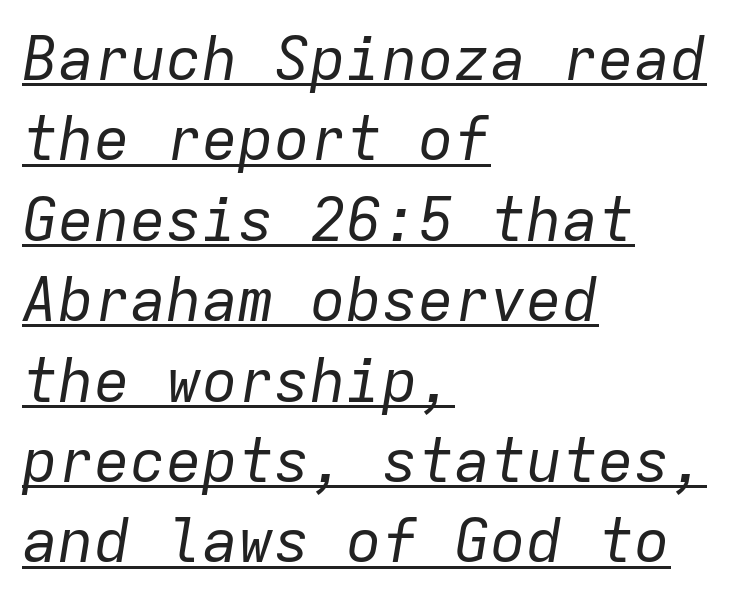
Think of a typewriter: that constant character pitch is what you see here. These lines keep a tight, regular rhythm from letter to letter. In terms of leading, this rendering sits right in the middle. Every row of glyphs begins at an identical x-position on the left.
